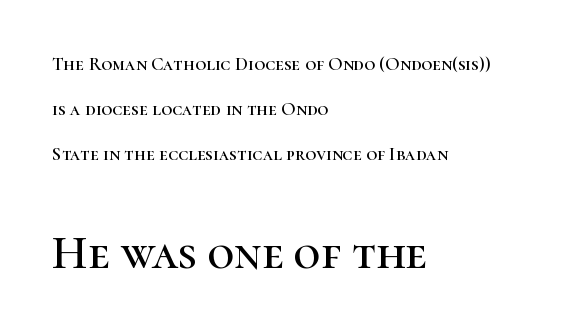
Q: Is the text italic (slanted)? A: No, it is upright.
Q: Is the typeface a serif or a sans-serif typeface? A: Serif.
Q: Is the text underlined? A: No.
Q: How is the paragraph aligned? A: Left-aligned.
Q: Is the spacing between letters normal or unusually wide? A: Normal.
Q: Is the spacing between lines tight, normal or loose? A: Loose.
Q: Which block of text is set in a larger size, the first (top) or the second (bottom)? A: The second (bottom) one.
Q: Width (condensed, normal, or wide)? A: Normal.
Q: Stroke contrast? A: High.
Q: x-height? A: Medium.
Q: Monospaced? A: No.
